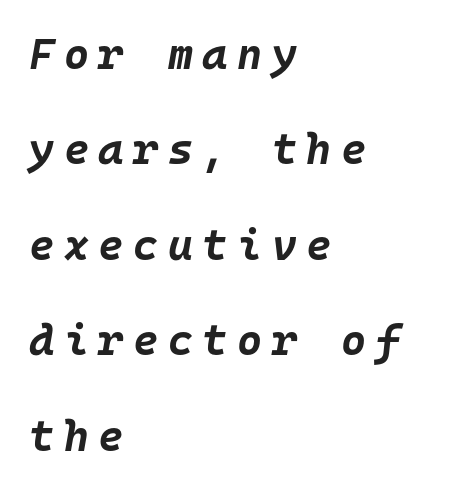
Quick note: italic. The rendering uses a bold face; every stroke is thick and dark. Casual observation: everything's shoved over to the left. Unmarked baselines from the first word to the last. The line-height multiplier appears high, well above default.
